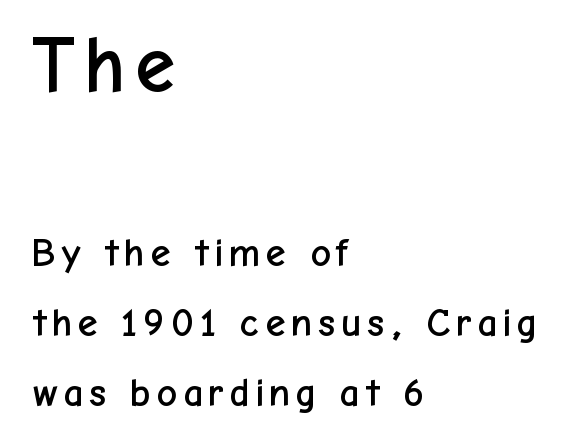
The image shows 80 px sans-serif type, upright; set left-aligned, line spacing 1.75x, not underlined; the first (top) block is 2.0x larger; low stroke contrast and a medium x-height.
